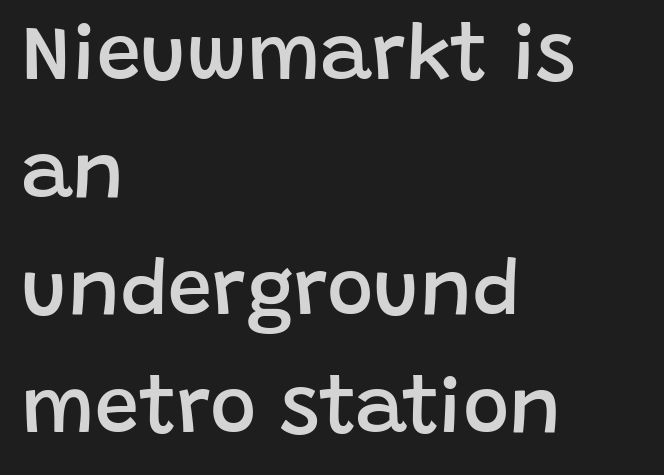
The image shows 79 px semibold sans-serif type, upright; set left-aligned, normal line spacing (1.49x), normal letter spacing, not underlined; low stroke contrast and a large x-height.
